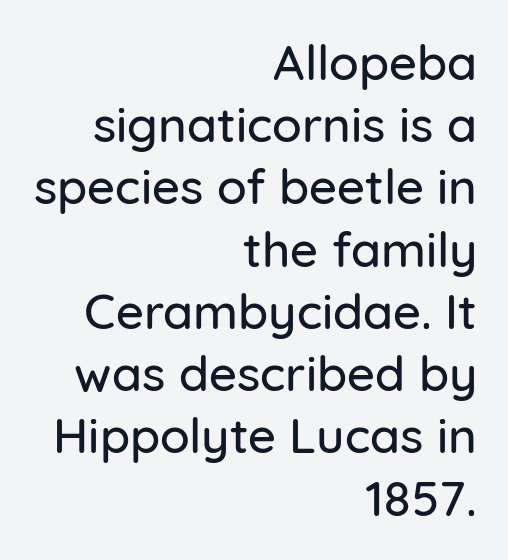
The image shows 49 px sans-serif type, upright; set right-aligned, normal line spacing (1.27x), normal letter spacing, not underlined; low stroke contrast and a medium x-height.
